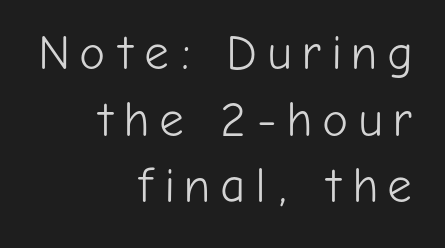
The image shows 49 px light sans-serif type, upright; set right-aligned, normal line spacing (1.36x), unusually wide letter spacing (+0.2 em), not underlined; low stroke contrast and a medium x-height.
